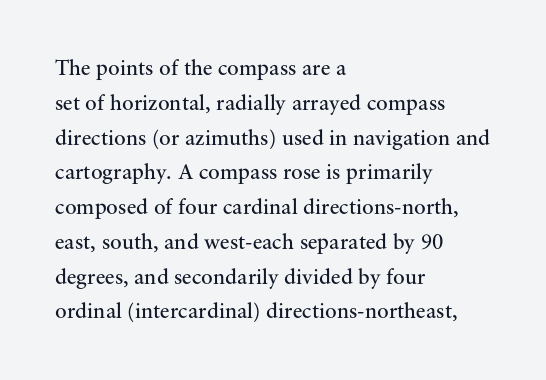
All the whitespace from short lines collects on the right. No extra tracking has been applied to these lines. Characters remain perfectly vertical along every line. The space beneath each line is pristine and unruled. Vertical stems look standard width or narrower in stroke.
